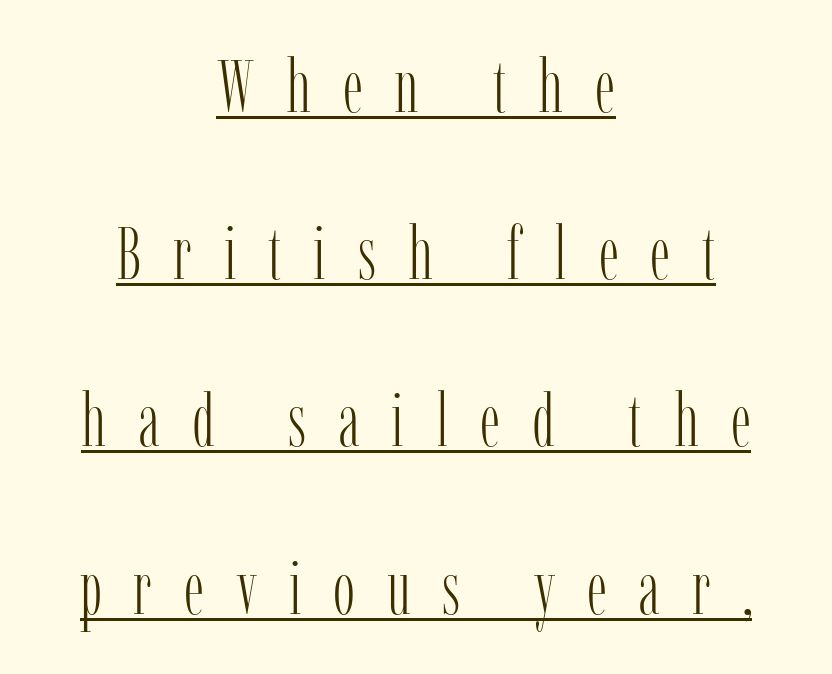
Q: Is the text bold? A: No.
Q: Is the text italic (slanted)? A: No, it is upright.
Q: Is the typeface a serif or a sans-serif typeface? A: Serif.
Q: Is the text underlined? A: Yes.
Q: How is the paragraph aligned? A: Centered.
Q: Is the spacing between letters normal or unusually wide? A: Unusually wide.
Q: Is the spacing between lines tight, normal or loose? A: Loose.
Q: Width (condensed, normal, or wide)? A: Condensed.
Q: Stroke contrast? A: Low.
Q: x-height? A: Medium.
Q: Monospaced? A: No.
